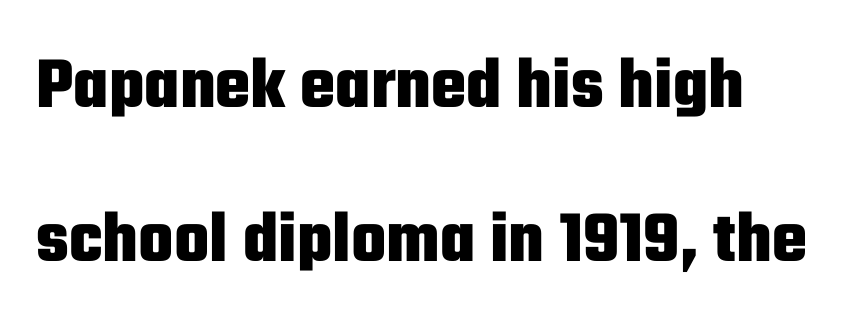
Q: Is the text bold? A: Yes.
Q: Is the text italic (slanted)? A: No, it is upright.
Q: Is the typeface a serif or a sans-serif typeface? A: Sans-serif.
Q: Is the text underlined? A: No.
Q: Is the spacing between letters normal or unusually wide? A: Normal.
Q: Is the spacing between lines tight, normal or loose? A: Loose.
Q: Width (condensed, normal, or wide)? A: Condensed.
Q: Stroke contrast? A: Low.
Q: x-height? A: Medium.
Q: Monospaced? A: No.
